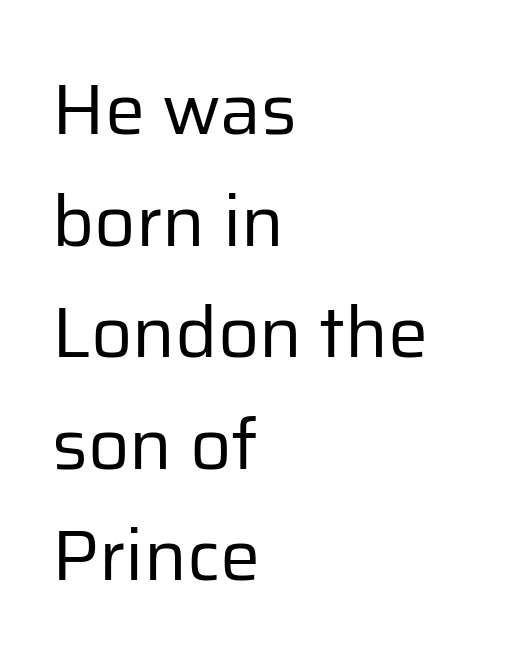
{"serif": "no", "italic": "no", "bold": "no", "weight": "regular", "width": "normal", "stroke_contrast": "low", "x_height": "medium", "monospaced": "no", "underline": "no", "align": "left", "line_spacing": "normal", "line_spacing_ratio": 1.55, "letter_spacing": "normal", "letter_spacing_em": 0.0, "glyph_px": 72}
